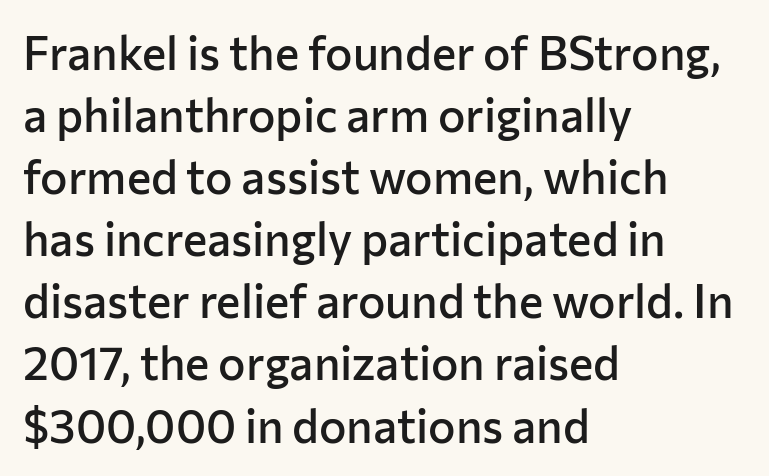
{"serif": "no", "italic": "no", "bold": "semi", "weight": "semibold", "width": "normal", "stroke_contrast": "low", "x_height": "medium", "monospaced": "no", "underline": "no", "align": "left", "line_spacing": "normal", "line_spacing_ratio": 1.35, "letter_spacing": "normal", "letter_spacing_em": 0.0, "glyph_px": 46}
